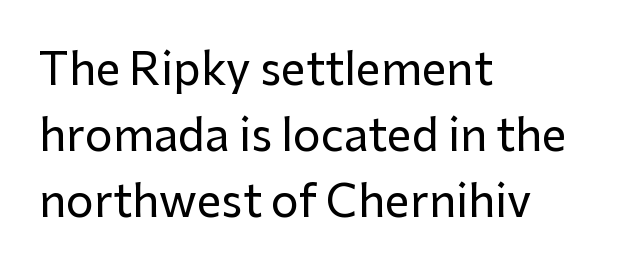
Note the varied advance widths — an 'i' is clearly narrower than an 'm'. This rendering leaves character spacing at its baseline value. Does the type have serifs? No, each stem ends abruptly. Regular leading. A classic flush-left, rag-right setting is used for this passage. If you drew a line through each stem, it would be perfectly vertical.
